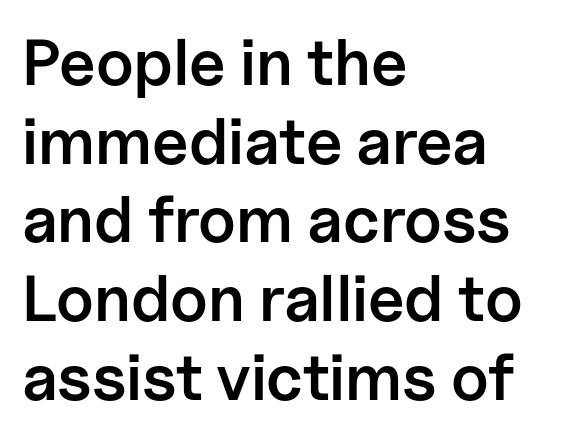
Q: Is the text bold? A: Semi-bold.
Q: Is the text italic (slanted)? A: No, it is upright.
Q: Is the typeface a serif or a sans-serif typeface? A: Sans-serif.
Q: Is the text underlined? A: No.
Q: How is the paragraph aligned? A: Left-aligned.
Q: Is the spacing between letters normal or unusually wide? A: Normal.
Q: Width (condensed, normal, or wide)? A: Normal.
Q: Stroke contrast? A: Low.
Q: x-height? A: Medium.
Q: Monospaced? A: No.
